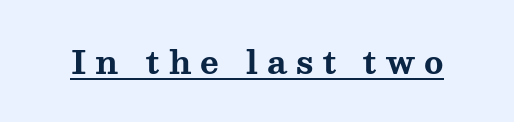
The image shows 32 px bold, wide serif type, upright; set unusually wide letter spacing (+0.28 em), underlined; medium stroke contrast and a medium x-height.
